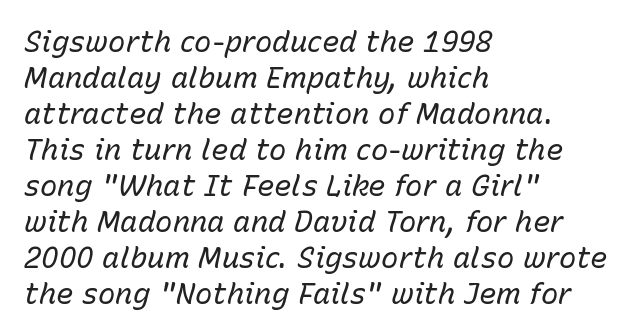
The image shows 29 px regular-weight type, italic (leaning right); set left-aligned, line spacing 1.24x, normal letter spacing, not underlined; low stroke contrast and a medium x-height.
